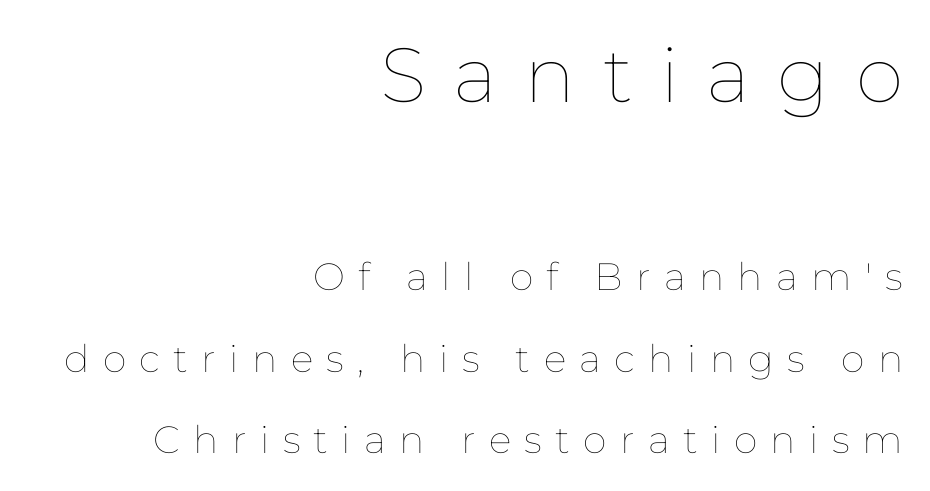
What's the leading like? Stretched, with rows far apart. Notice how the passage keeps a crisp vertical edge on the right only. Italic? Not at all — the glyphs are vertical. Here the glyphs are tracked loosely, breaking word shapes into spaced letters. Underline: absent.
